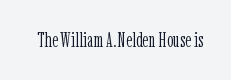
Posture: upright roman. Short note: letters normally spaced. The weight would be labelled regular, book, light, or lighter still. Lines of text with bare space underneath.
